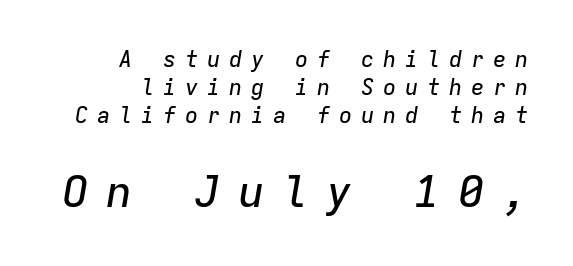
{"italic": "yes", "lean": "right", "slant_degrees": 9, "width": "normal", "stroke_contrast": "low", "x_height": "medium", "monospaced": "yes", "underline": "no", "align": "right", "line_spacing": "normal", "line_spacing_ratio": 1.27, "letter_spacing": "wide", "letter_spacing_em": 0.4, "larger_block": "second", "size_ratio": 2.0, "glyph_px": 44}
